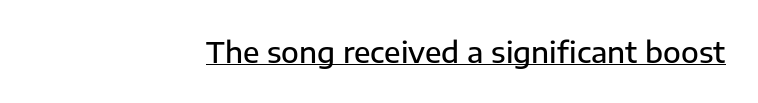
Q: Is the text bold? A: Semi-bold.
Q: Is the text italic (slanted)? A: No, it is upright.
Q: Is the typeface a serif or a sans-serif typeface? A: Sans-serif.
Q: Is the text underlined? A: Yes.
Q: How is the paragraph aligned? A: Right-aligned.
Q: Is the spacing between letters normal or unusually wide? A: Normal.
Q: Width (condensed, normal, or wide)? A: Normal.
Q: Stroke contrast? A: Low.
Q: x-height? A: Medium.
Q: Monospaced? A: No.
